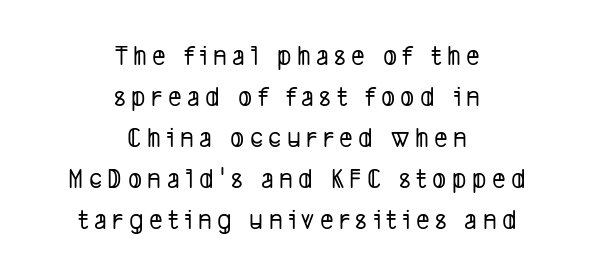
Q: Is the typeface a serif or a sans-serif typeface? A: Sans-serif.
Q: Is the text underlined? A: No.
Q: How is the paragraph aligned? A: Centered.
Q: Is the spacing between lines tight, normal or loose? A: Normal.
Q: Width (condensed, normal, or wide)? A: Condensed.
Q: Stroke contrast? A: Low.
Q: x-height? A: Medium.
Q: Monospaced? A: No.
